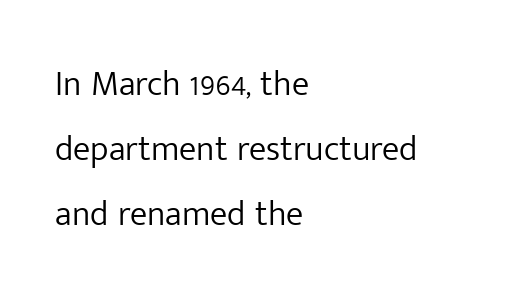
Q: Is the text bold? A: No.
Q: Is the text italic (slanted)? A: No, it is upright.
Q: Is the typeface a serif or a sans-serif typeface? A: Sans-serif.
Q: Is the text underlined? A: No.
Q: How is the paragraph aligned? A: Left-aligned.
Q: Is the spacing between letters normal or unusually wide? A: Normal.
Q: Width (condensed, normal, or wide)? A: Normal.
Q: Stroke contrast? A: Low.
Q: x-height? A: Medium.
Q: Monospaced? A: No.
